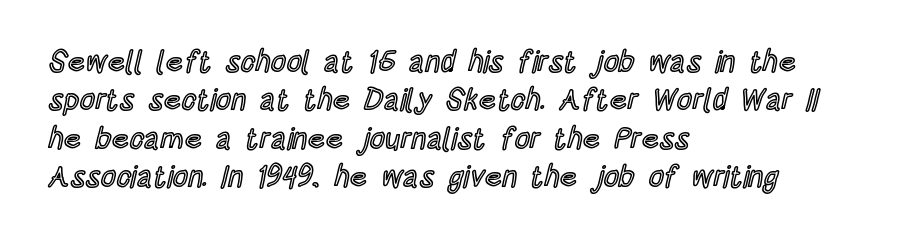
The image shows 30 px condensed type; set left-aligned, normal line spacing (1.28x), normal letter spacing, not underlined; a large x-height.
